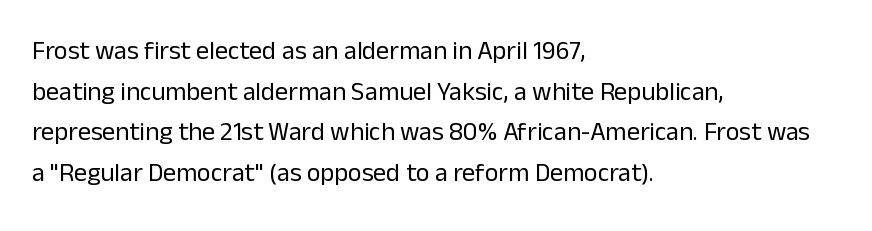
Q: Is the text bold? A: No.
Q: Is the text italic (slanted)? A: No, it is upright.
Q: Is the text underlined? A: No.
Q: How is the paragraph aligned? A: Left-aligned.
Q: Is the spacing between letters normal or unusually wide? A: Normal.
Q: Is the spacing between lines tight, normal or loose? A: Normal.
